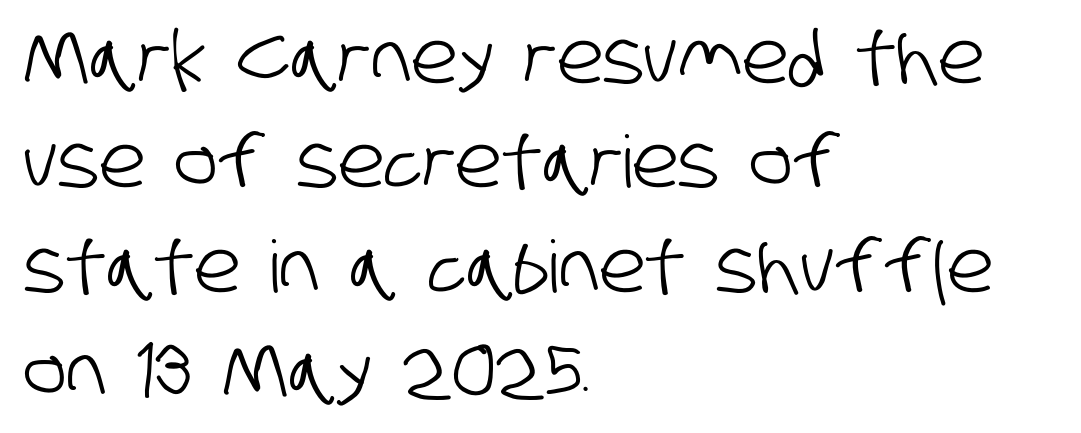
The image shows 72 px condensed sans-serif type; set left-aligned, normal line spacing (1.45x), normal letter spacing, not underlined; low stroke contrast and a large x-height.
